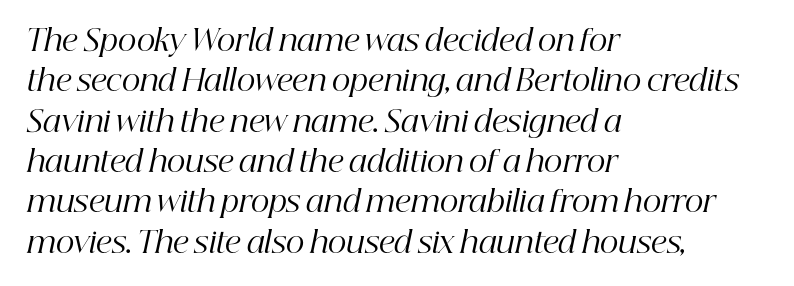
{"serif": "yes", "italic": "yes", "lean": "right", "slant_degrees": 12, "bold": "no", "weight": "regular", "width": "normal", "stroke_contrast": "high", "x_height": "medium", "monospaced": "no", "underline": "no", "align": "left", "line_spacing": "normal", "line_spacing_ratio": 1.39, "letter_spacing": "normal", "letter_spacing_em": 0.0, "glyph_px": 29}
